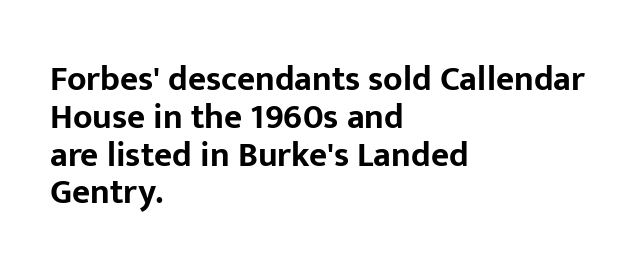
The image shows 35 px bold sans-serif type, upright; set left-aligned, tight line spacing (1.08x), normal letter spacing, not underlined; low stroke contrast and a medium x-height.
